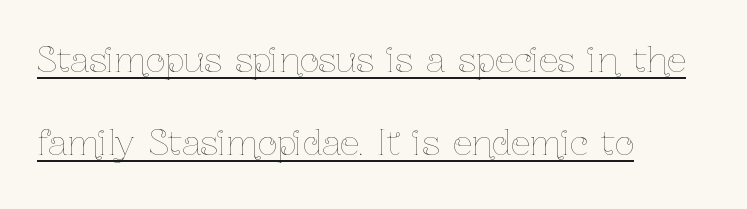
The image shows 34 px thin, condensed type, upright; set left-aligned, loose line spacing (2.45x), normal letter spacing, underlined; low stroke contrast and a medium x-height.
